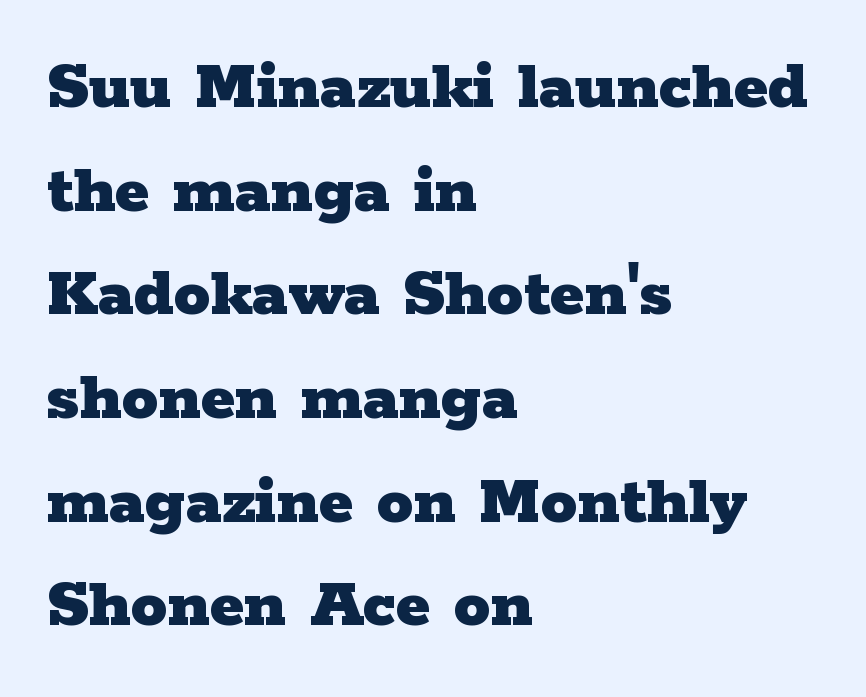
{"serif": "yes", "italic": "no", "bold": "yes", "weight": "heavy", "width": "wide", "stroke_contrast": "low", "x_height": "medium", "monospaced": "no", "underline": "no", "align": "left", "line_spacing": "normal", "line_spacing_ratio": 1.42, "letter_spacing": "normal", "letter_spacing_em": 0.0, "glyph_px": 73}
